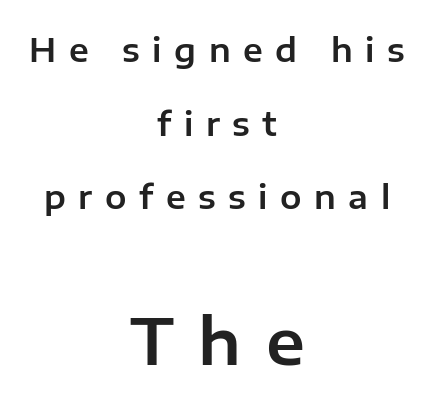
The image shows 63 px sans-serif type, upright; set centered, loose line spacing (2.3x), unusually wide letter spacing (+0.39 em), not underlined; the second (bottom) block is 1.97x larger; low stroke contrast and a medium x-height.
